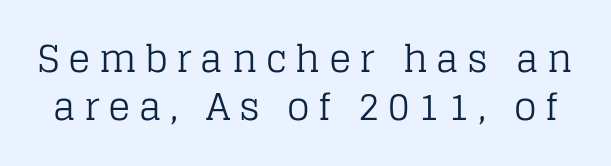
Vertical spacing — default. Substantial extra tracking has been applied to these lines. You can tell it's not italic because the verticals are truly vertical. In terms of letterform style, serifs are clearly present. The strokes are not fattened; the text isn't bold. Decoration check: the copy has no underline.
